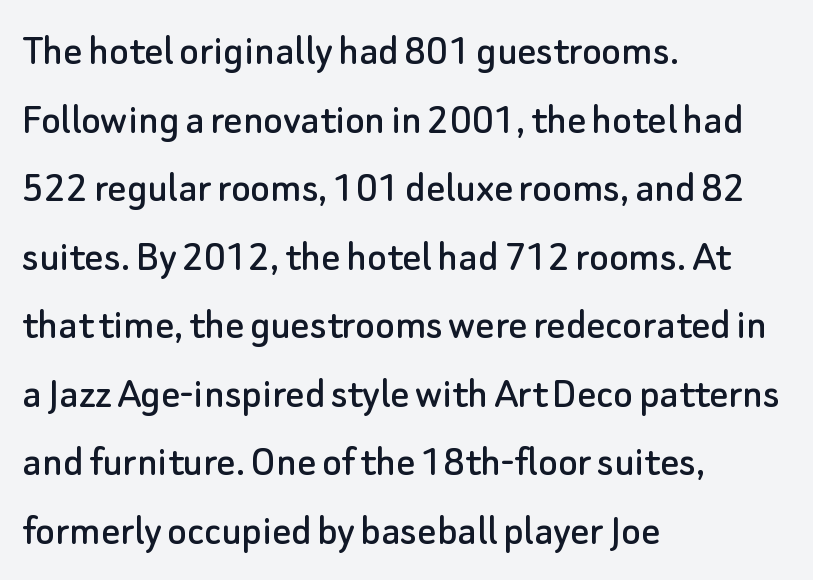
{"serif": "no", "italic": "no", "width": "normal", "stroke_contrast": "low", "x_height": "small", "monospaced": "no", "underline": "no", "align": "left", "line_spacing": "normal", "line_spacing_ratio": 1.49, "letter_spacing": "normal", "letter_spacing_em": 0.0, "glyph_px": 46}
